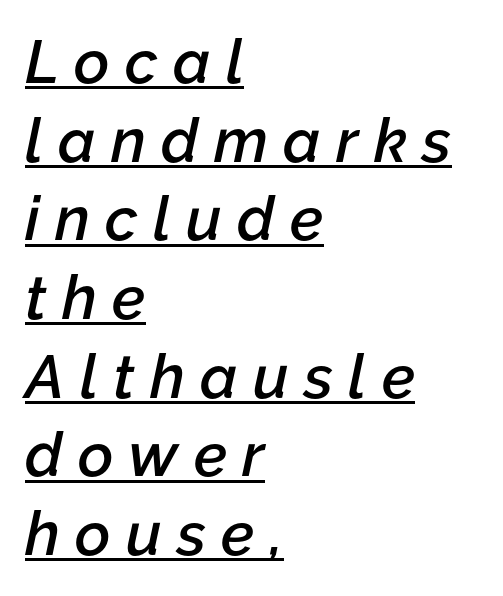
{"italic": "yes", "lean": "right", "slant_degrees": 12, "bold": "semi", "weight": "semibold", "width": "normal", "stroke_contrast": "low", "x_height": "medium", "monospaced": "no", "underline": "yes", "align": "left", "line_spacing": "normal", "line_spacing_ratio": 1.29, "letter_spacing": "wide", "letter_spacing_em": 0.25, "glyph_px": 61}
